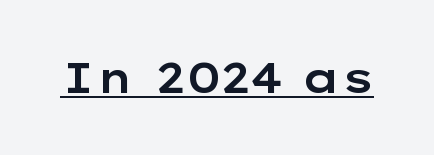
The passage shown is typed in a proportional face where columns would drift. The typesetter has applied underlining to the passage shown. Students, note that the glyphs here touch the page at normal intervals. This sample uses a sans-serif face. This is roman type, the default non-slanted kind.
